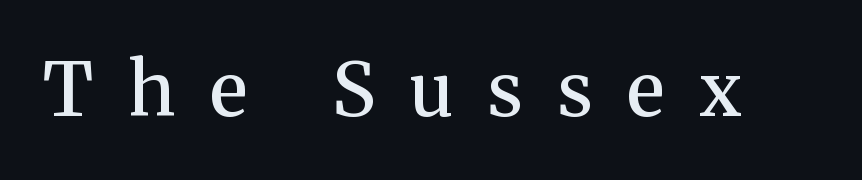
The image shows 74 px semibold serif type, upright; set unusually wide letter spacing (+0.47 em), not underlined; medium stroke contrast and a medium x-height.
